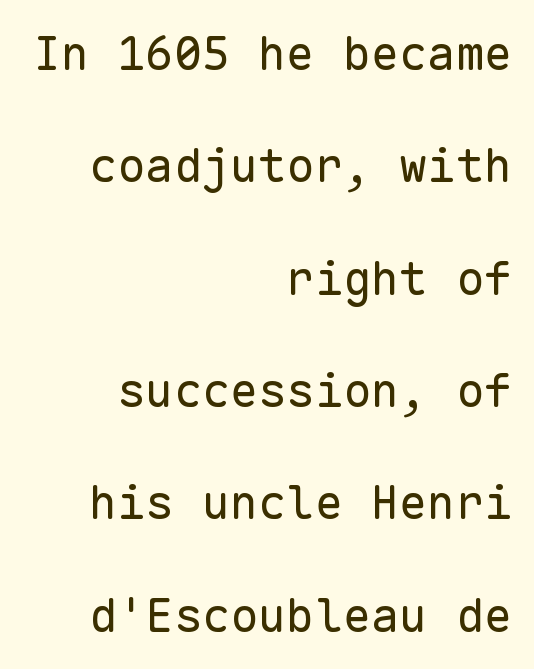
The image shows 47 px regular-weight sans-serif type, upright, monospaced; set right-aligned, loose line spacing (2.39x), normal letter spacing, not underlined; low stroke contrast and a medium x-height.
